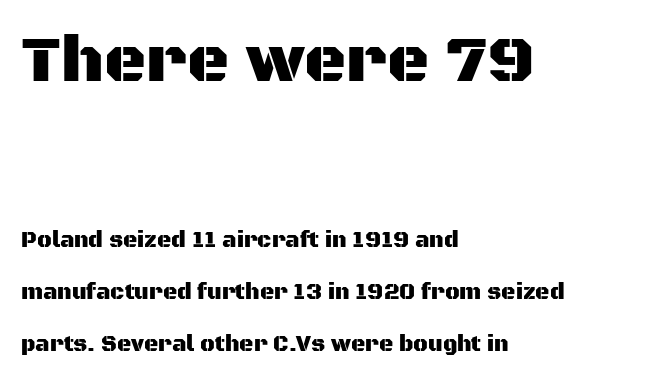
Q: Is the text italic (slanted)? A: No, it is upright.
Q: Is the typeface a serif or a sans-serif typeface? A: Sans-serif.
Q: Is the text underlined? A: No.
Q: How is the paragraph aligned? A: Left-aligned.
Q: Is the spacing between letters normal or unusually wide? A: Normal.
Q: Is the spacing between lines tight, normal or loose? A: Loose.
Q: Which block of text is set in a larger size, the first (top) or the second (bottom)? A: The first (top) one.
Q: Width (condensed, normal, or wide)? A: Normal.
Q: Stroke contrast? A: Medium.
Q: x-height? A: Large.
Q: Monospaced? A: No.
